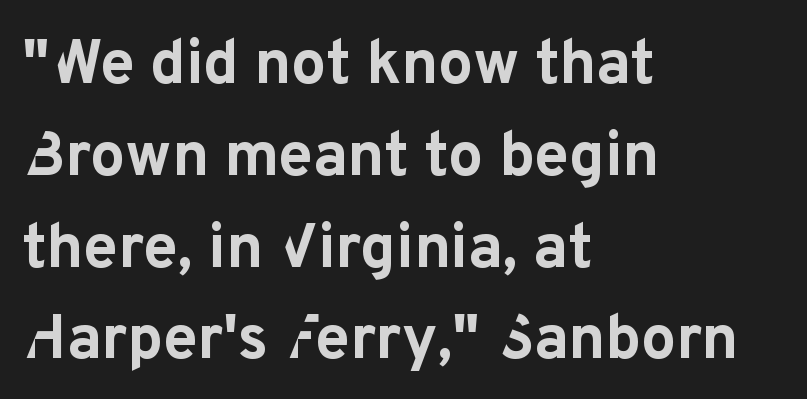
Think of a printed novel: that variable character pitch is what you see here. Interline gaps are of average width in this sample. The designer went with a sans here, leaving each stem footless. Posture: upright roman.
